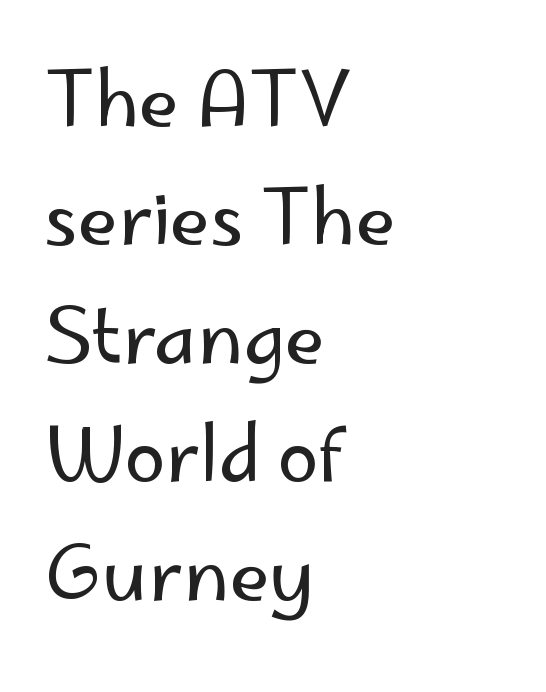
Q: Is the text bold? A: No.
Q: Is the text italic (slanted)? A: No, it is upright.
Q: Is the typeface a serif or a sans-serif typeface? A: Sans-serif.
Q: Is the text underlined? A: No.
Q: How is the paragraph aligned? A: Left-aligned.
Q: Is the spacing between letters normal or unusually wide? A: Normal.
Q: Is the spacing between lines tight, normal or loose? A: Normal.
Q: Width (condensed, normal, or wide)? A: Normal.
Q: Stroke contrast? A: Low.
Q: x-height? A: Small.
Q: Monospaced? A: No.
